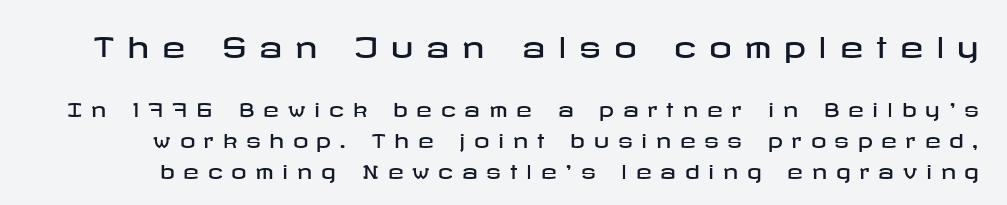
{"serif": "no", "italic": "no", "width": "wide", "stroke_contrast": "low", "x_height": "medium", "underline": "no", "line_spacing": "normal", "line_spacing_ratio": 1.65, "letter_spacing": "wide", "letter_spacing_em": 0.46, "larger_block": "first", "size_ratio": 1.47, "glyph_px": 28}
